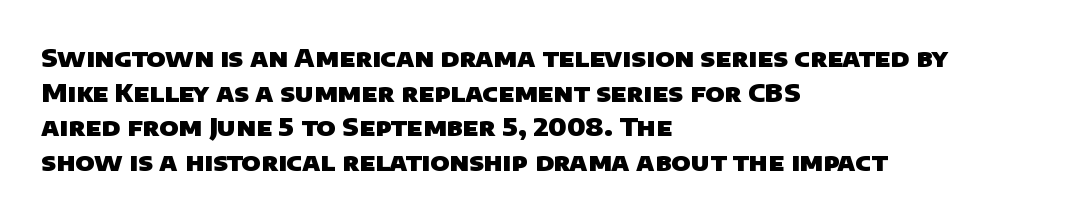
Q: Is the text bold? A: Yes.
Q: Is the text underlined? A: No.
Q: How is the paragraph aligned? A: Left-aligned.
Q: Is the spacing between letters normal or unusually wide? A: Normal.
Q: Is the spacing between lines tight, normal or loose? A: Normal.
